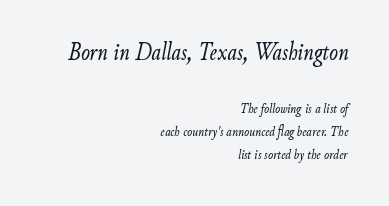
The image shows 26 px text type, italic (leaning right); set right-aligned, normal line spacing (1.54x), normal letter spacing, not underlined; the first (top) block is 1.73x larger.
